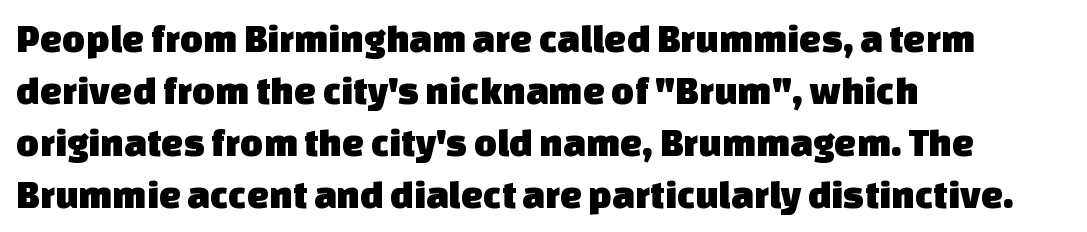
{"serif": "no", "width": "normal", "stroke_contrast": "low", "x_height": "large", "monospaced": "no", "underline": "no", "align": "left", "line_spacing": "normal", "line_spacing_ratio": 1.3, "letter_spacing": "normal", "letter_spacing_em": 0.0, "glyph_px": 40}
